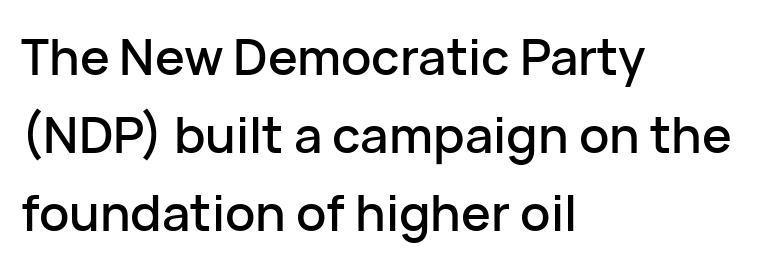
Q: Is the text italic (slanted)? A: No, it is upright.
Q: Is the typeface a serif or a sans-serif typeface? A: Sans-serif.
Q: Is the text underlined? A: No.
Q: How is the paragraph aligned? A: Left-aligned.
Q: Is the spacing between letters normal or unusually wide? A: Normal.
Q: Is the spacing between lines tight, normal or loose? A: Normal.
Q: Width (condensed, normal, or wide)? A: Normal.
Q: Stroke contrast? A: Low.
Q: x-height? A: Medium.
Q: Monospaced? A: No.
